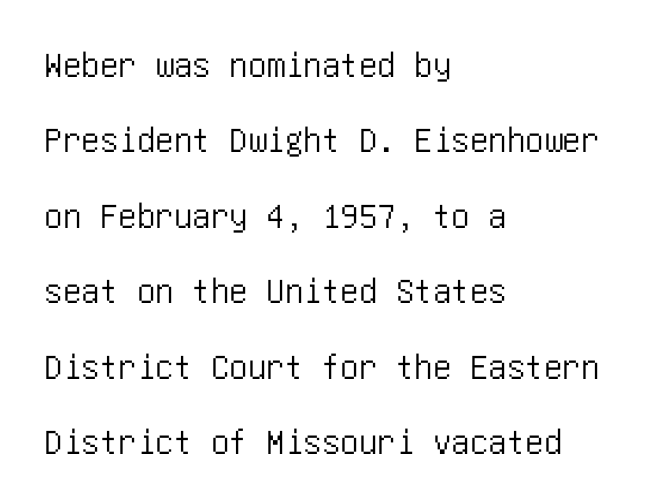
Q: Is the text italic (slanted)? A: No, it is upright.
Q: Is the typeface a serif or a sans-serif typeface? A: Sans-serif.
Q: Is the text underlined? A: No.
Q: How is the paragraph aligned? A: Left-aligned.
Q: Is the spacing between letters normal or unusually wide? A: Normal.
Q: Is the spacing between lines tight, normal or loose? A: Loose.
Q: Width (condensed, normal, or wide)? A: Condensed.
Q: Stroke contrast? A: Low.
Q: x-height? A: Large.
